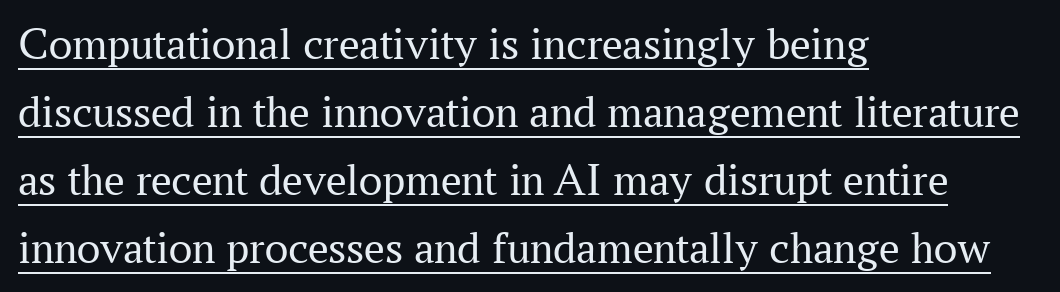
A typesetter would call this proportional, since set widths differ per character. Line spacing here is normal. Compared with a typical body face, this is equally light or lighter still. The passage is arranged the way most books set body copy — flush left. This sample uses a serif face. This is the regular roman posture of the typeface.
